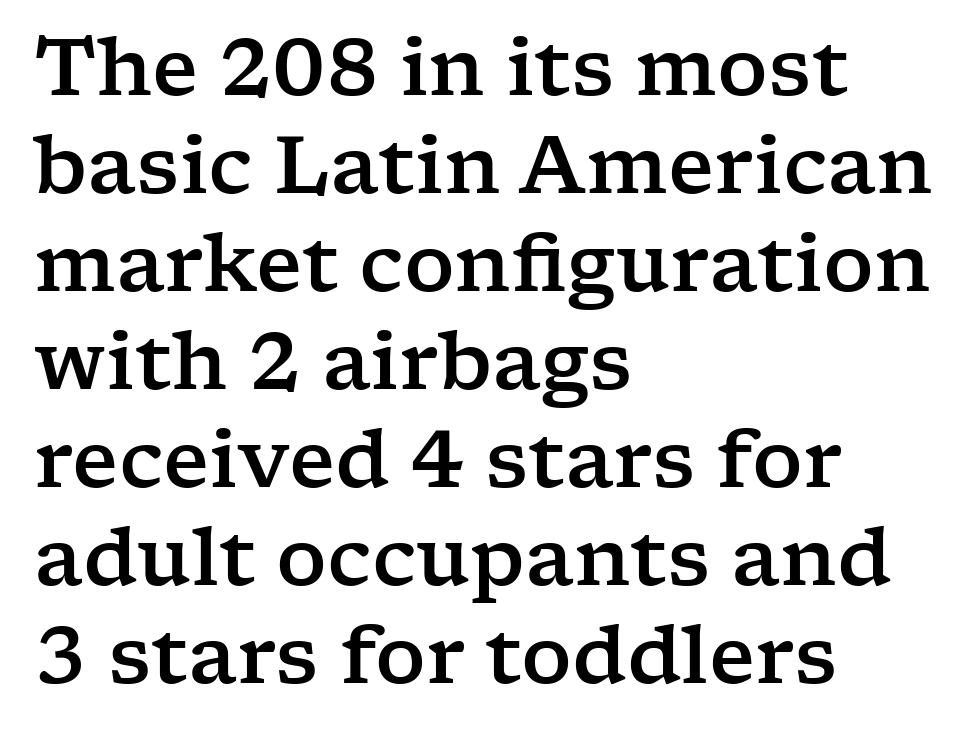
{"serif": "yes", "italic": "no", "width": "wide", "stroke_contrast": "low", "x_height": "medium", "monospaced": "no", "underline": "no", "align": "left", "line_spacing_ratio": 1.24, "letter_spacing": "normal", "letter_spacing_em": 0.0, "glyph_px": 79}
